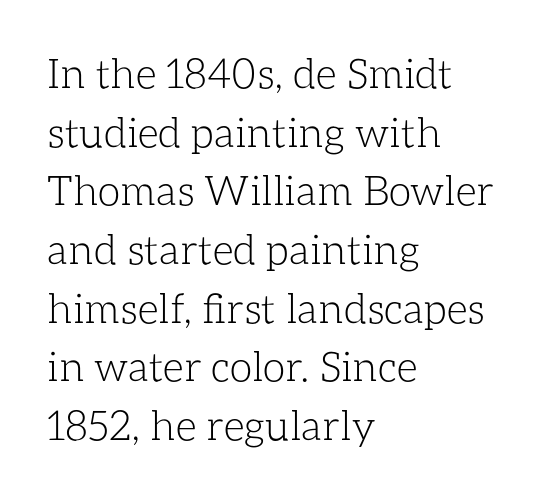
The image shows 41 px light type, upright; set left-aligned, normal line spacing (1.43x), normal letter spacing, not underlined; low stroke contrast and a medium x-height.
